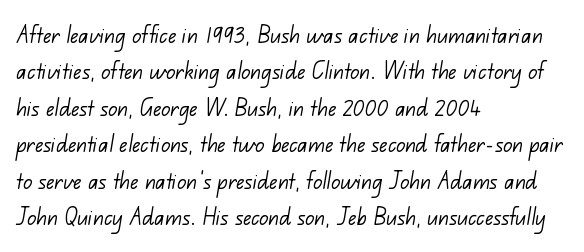
The image shows 27 px text type; set left-aligned, normal line spacing (1.35x), normal letter spacing, not underlined.
